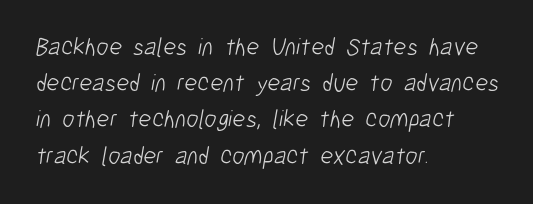
{"bold": "no", "underline": "no", "align": "left", "line_spacing": "normal", "line_spacing_ratio": 1.45, "letter_spacing": "normal", "letter_spacing_em": 0.0, "glyph_px": 25}
